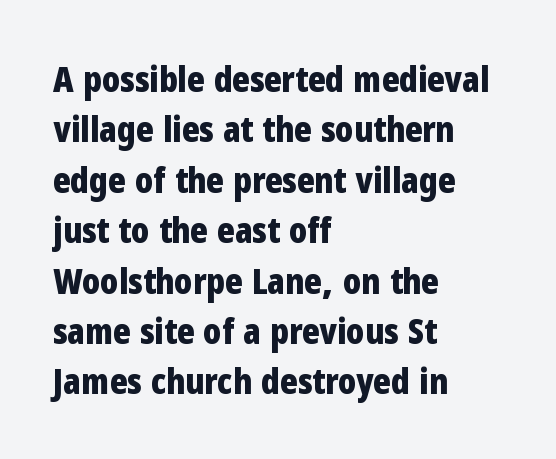
Q: Is the text bold? A: Yes.
Q: Is the text italic (slanted)? A: No, it is upright.
Q: Is the typeface a serif or a sans-serif typeface? A: Sans-serif.
Q: Is the text underlined? A: No.
Q: How is the paragraph aligned? A: Left-aligned.
Q: Is the spacing between letters normal or unusually wide? A: Normal.
Q: Is the spacing between lines tight, normal or loose? A: Normal.
Q: Width (condensed, normal, or wide)? A: Condensed.
Q: Stroke contrast? A: Low.
Q: x-height? A: Medium.
Q: Monospaced? A: No.
